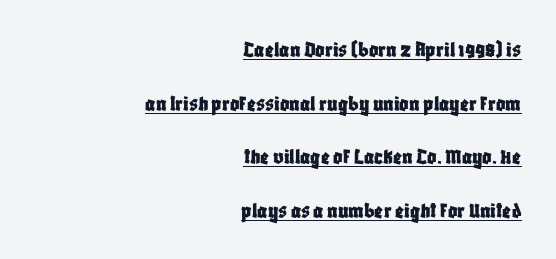
The image shows 23 px text type, upright; set right-aligned, loose line spacing (2.33x), normal letter spacing, underlined.
